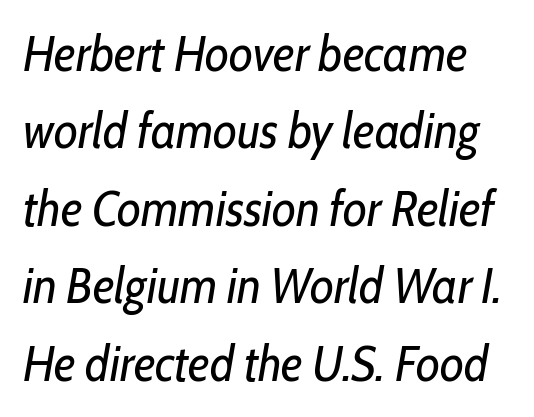
{"italic": "yes", "lean": "right", "slant_degrees": 10, "bold": "no", "weight": "regular", "width": "condensed", "stroke_contrast": "low", "x_height": "medium", "monospaced": "no", "underline": "no", "line_spacing": "normal", "line_spacing_ratio": 1.58, "letter_spacing": "normal", "letter_spacing_em": 0.0, "glyph_px": 49}
